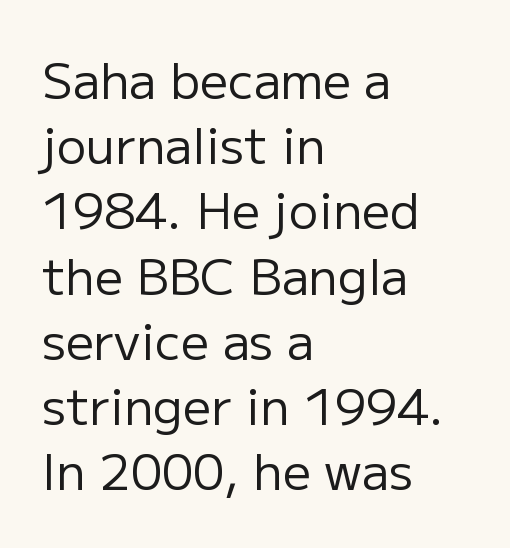
{"serif": "no", "italic": "no", "bold": "no", "weight": "regular", "width": "normal", "stroke_contrast": "low", "x_height": "medium", "monospaced": "no", "underline": "no", "align": "left", "line_spacing": "normal", "line_spacing_ratio": 1.33, "letter_spacing": "normal", "letter_spacing_em": 0.0, "glyph_px": 49}
